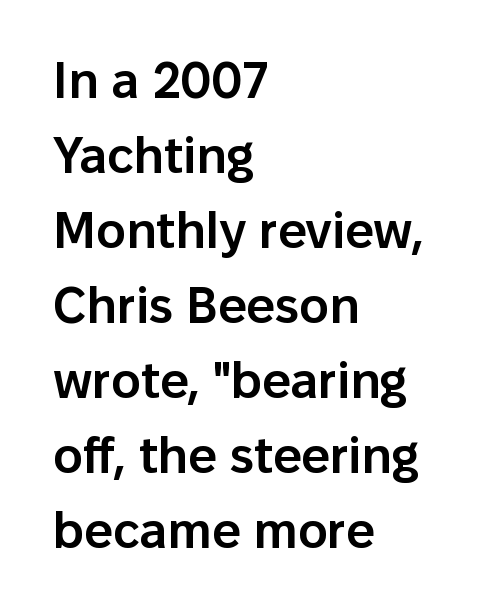
The image shows 50 px semibold sans-serif type, upright; set left-aligned, normal line spacing (1.5x), normal letter spacing, not underlined; low stroke contrast and a medium x-height.
